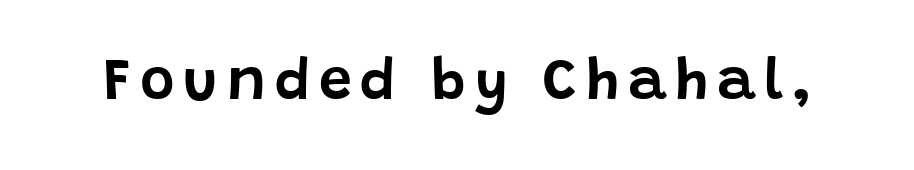
{"serif": "no", "italic": "no", "width": "normal", "stroke_contrast": "low", "x_height": "large", "monospaced": "no", "underline": "no", "glyph_px": 59}
